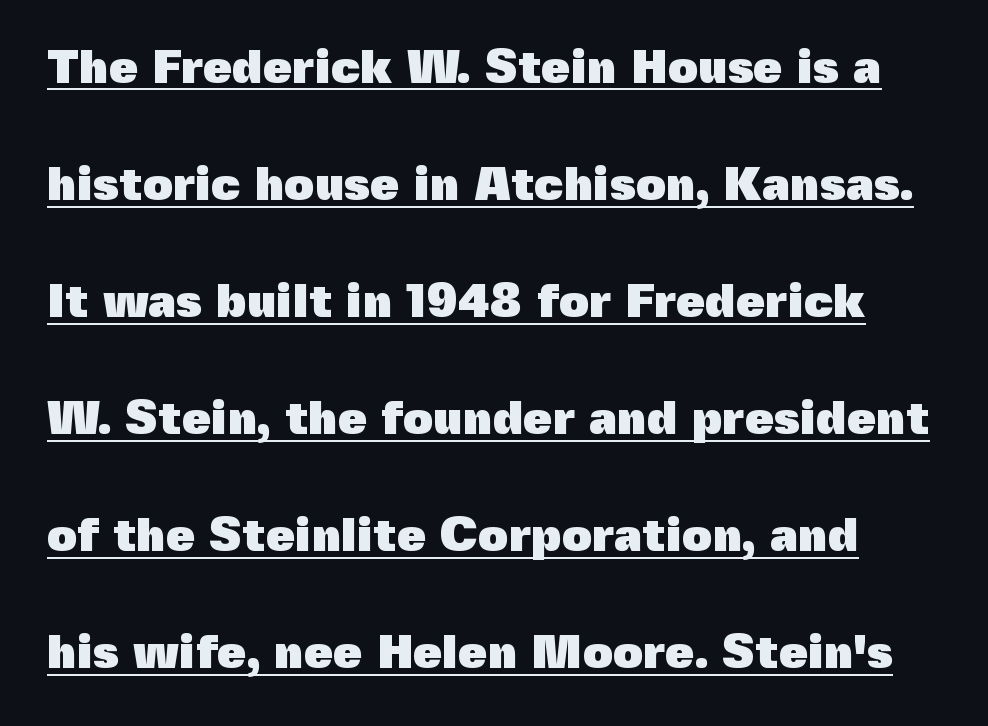
Q: Is the text bold? A: Yes.
Q: Is the text italic (slanted)? A: No, it is upright.
Q: Is the typeface a serif or a sans-serif typeface? A: Sans-serif.
Q: Is the text underlined? A: Yes.
Q: Is the spacing between letters normal or unusually wide? A: Normal.
Q: Is the spacing between lines tight, normal or loose? A: Loose.
Q: Width (condensed, normal, or wide)? A: Normal.
Q: x-height? A: Medium.
Q: Monospaced? A: No.
